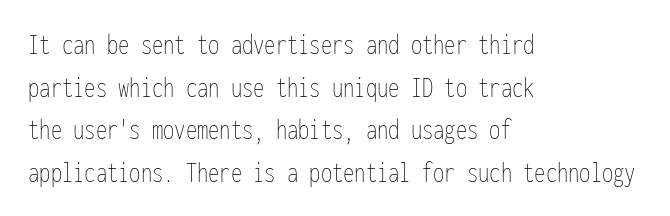
{"italic": "no", "bold": "no", "weight": "thin", "width": "condensed", "stroke_contrast": "low", "x_height": "medium", "monospaced": "yes", "underline": "no", "align": "left", "line_spacing": "normal", "line_spacing_ratio": 1.42, "letter_spacing": "normal", "letter_spacing_em": 0.0, "glyph_px": 30}
